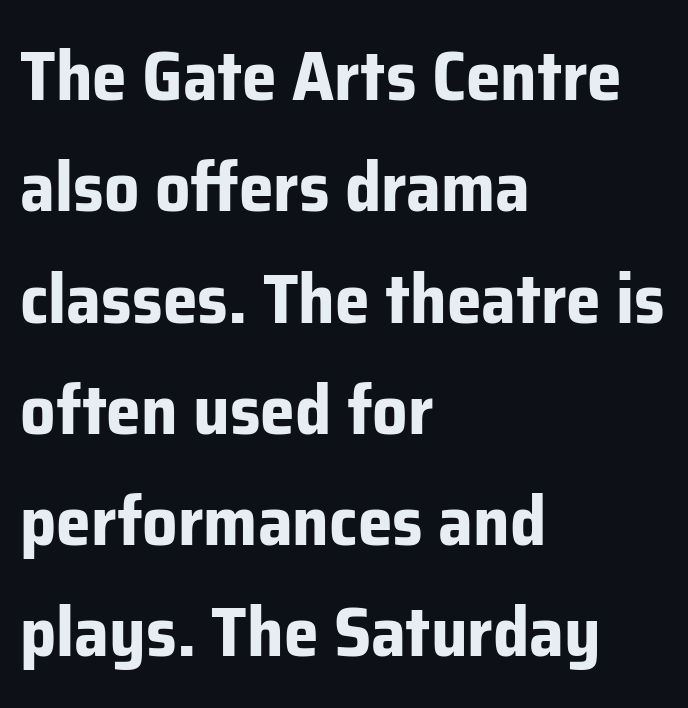
Q: Is the text bold? A: Yes.
Q: Is the text italic (slanted)? A: No, it is upright.
Q: Is the typeface a serif or a sans-serif typeface? A: Sans-serif.
Q: Is the text underlined? A: No.
Q: How is the paragraph aligned? A: Left-aligned.
Q: Is the spacing between letters normal or unusually wide? A: Normal.
Q: Is the spacing between lines tight, normal or loose? A: Normal.
Q: Width (condensed, normal, or wide)? A: Normal.
Q: Stroke contrast? A: Low.
Q: x-height? A: Medium.
Q: Monospaced? A: No.
